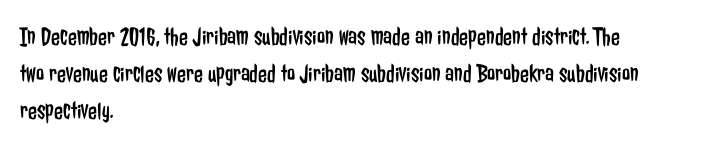
Q: Is the text bold? A: No.
Q: Is the text italic (slanted)? A: No, it is upright.
Q: Is the text underlined? A: No.
Q: How is the paragraph aligned? A: Left-aligned.
Q: Is the spacing between letters normal or unusually wide? A: Normal.
Q: Is the spacing between lines tight, normal or loose? A: Normal.
